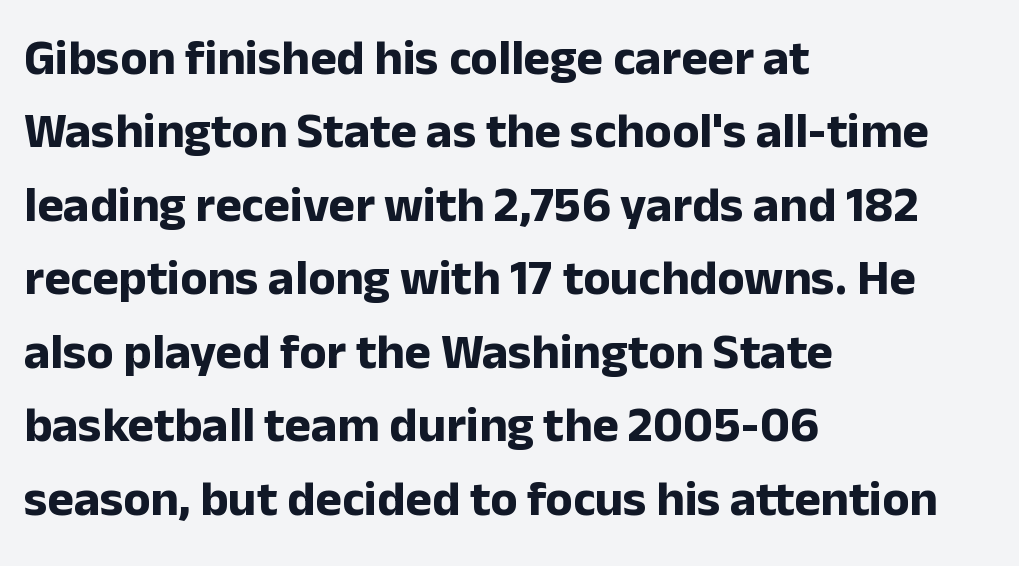
{"serif": "no", "italic": "no", "bold": "yes", "weight": "bold", "width": "normal", "stroke_contrast": "low", "x_height": "medium", "monospaced": "no", "underline": "no", "align": "left", "line_spacing": "normal", "line_spacing_ratio": 1.47, "letter_spacing": "normal", "letter_spacing_em": 0.0, "glyph_px": 50}
